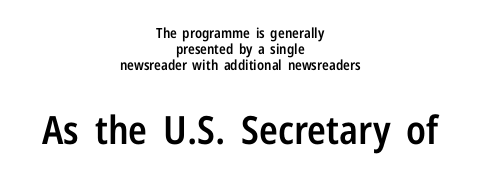
Q: Is the text bold? A: Semi-bold.
Q: Is the text italic (slanted)? A: No, it is upright.
Q: Is the typeface a serif or a sans-serif typeface? A: Sans-serif.
Q: Is the text underlined? A: No.
Q: How is the paragraph aligned? A: Centered.
Q: Is the spacing between letters normal or unusually wide? A: Normal.
Q: Is the spacing between lines tight, normal or loose? A: Tight.
Q: Which block of text is set in a larger size, the first (top) or the second (bottom)? A: The second (bottom) one.
Q: Width (condensed, normal, or wide)? A: Condensed.
Q: Stroke contrast? A: Low.
Q: x-height? A: Medium.
Q: Monospaced? A: No.
